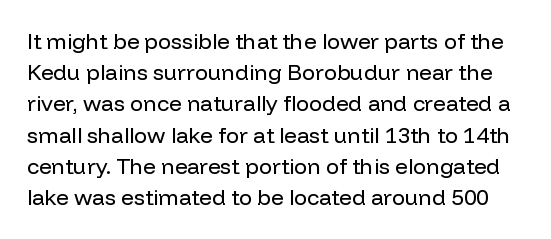
Any mark beneath the type? The region is blank. Think standard paragraph weight, or any step lighter than that. This sample uses an upright cut, with every glyph sitting square on the baseline. The gaps between neighbouring characters are ordinary and unremarkable. Each new line begins a customary step beneath the previous one.
